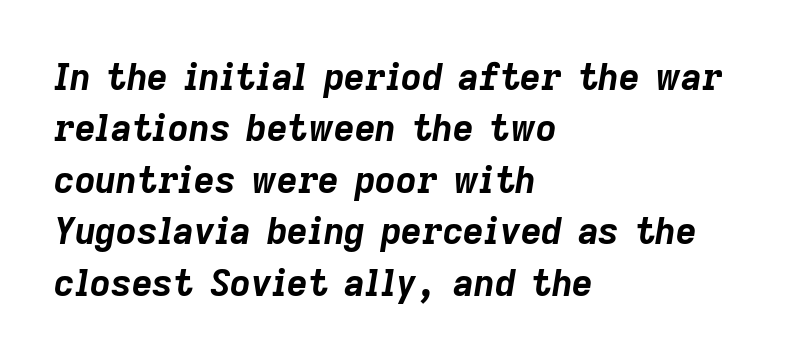
{"italic": "yes", "lean": "right", "slant_degrees": 9, "bold": "yes", "weight": "bold", "width": "normal", "stroke_contrast": "low", "x_height": "medium", "monospaced": "no", "underline": "no", "align": "left", "line_spacing": "normal", "line_spacing_ratio": 1.43, "letter_spacing": "normal", "letter_spacing_em": 0.0, "glyph_px": 36}
